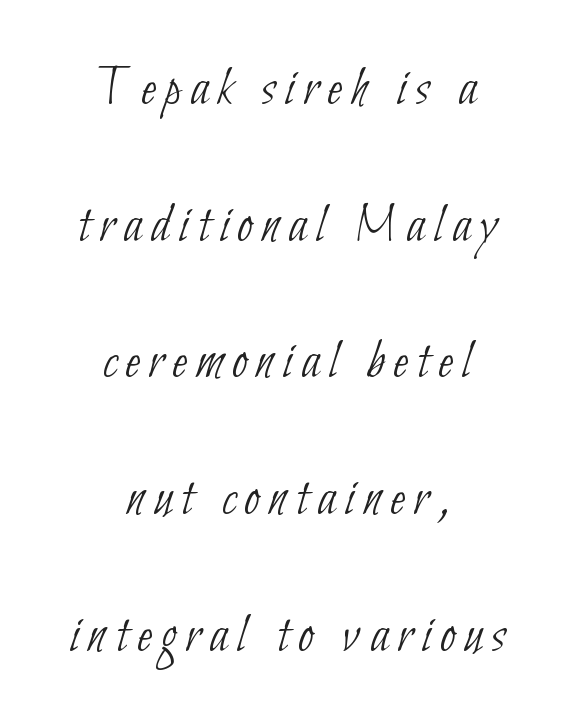
{"serif": "no", "bold": "no", "weight": "thin", "width": "condensed", "stroke_contrast": "low", "x_height": "small", "monospaced": "no", "underline": "no", "align": "center", "line_spacing": "loose", "line_spacing_ratio": 2.44, "glyph_px": 56}
